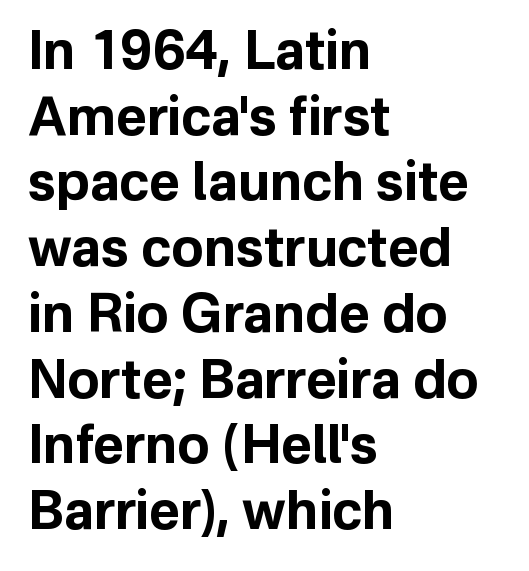
Strokes here are thick enough to call this a true bold. Tracking value appears to be zero — textbook default spacing. Ordinary non-slanted type is in use. Note: no serifs on the glyphs.
